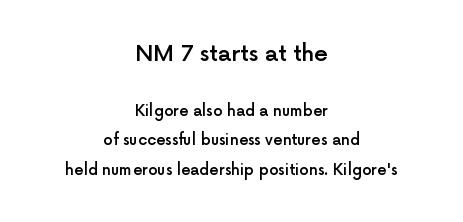
The upper block of text is set noticeably larger than the block beneath it. These lines are centered, leaving both edges ragged. This is moderately heavy type, rendered in semibold. Glance below the letters and you will spot only blank space.
